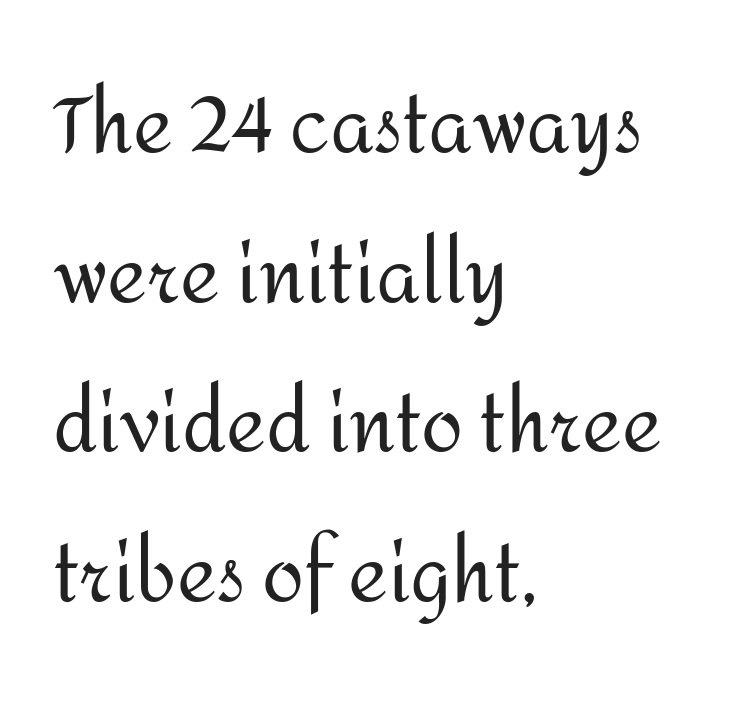
Q: Is the text bold? A: No.
Q: Is the text italic (slanted)? A: No, it is upright.
Q: Is the typeface a serif or a sans-serif typeface? A: Sans-serif.
Q: Is the text underlined? A: No.
Q: How is the paragraph aligned? A: Left-aligned.
Q: Is the spacing between letters normal or unusually wide? A: Normal.
Q: Is the spacing between lines tight, normal or loose? A: Loose.
Q: Width (condensed, normal, or wide)? A: Normal.
Q: Stroke contrast? A: Medium.
Q: x-height? A: Medium.
Q: Monospaced? A: No.
